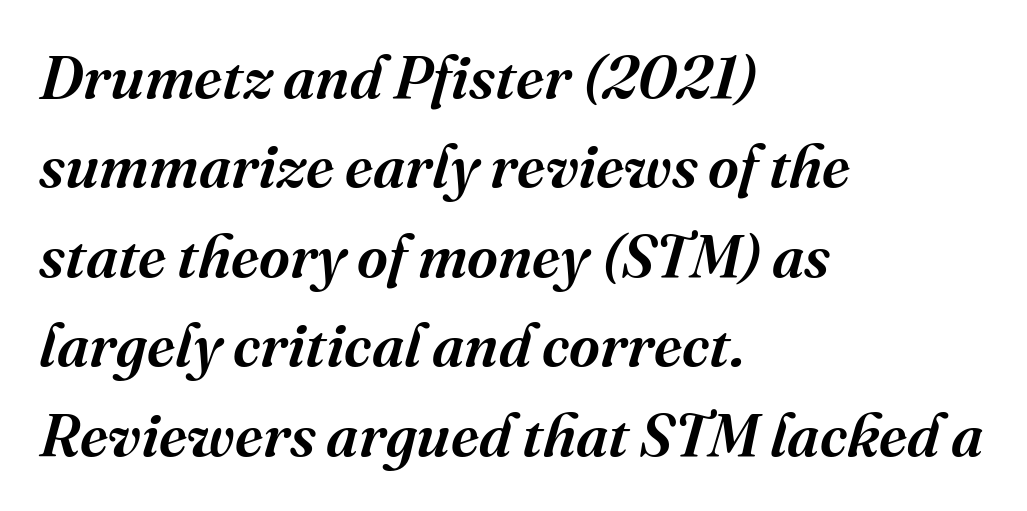
The passage shown is semibold, sitting just below true bold. In terms of leading, this rendering sits right in the middle. It's the slanting kind of type. A typesetter would call this proportional, since set widths differ per character.
